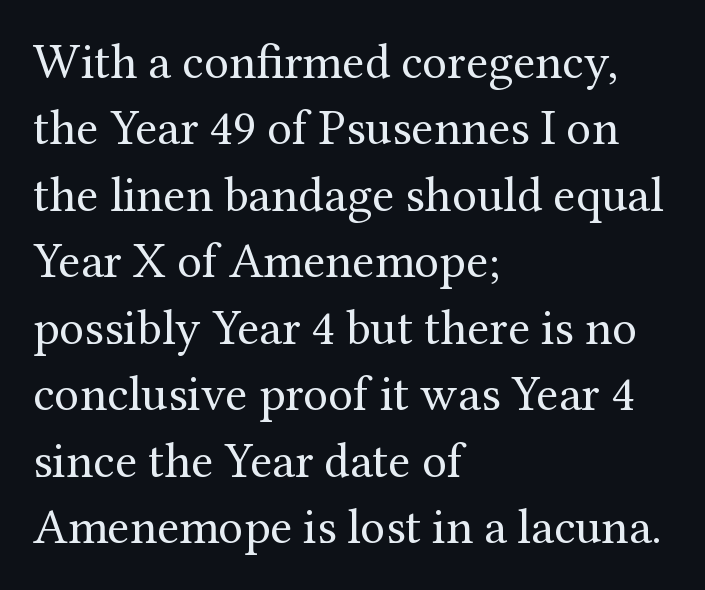
Q: Is the text bold? A: No.
Q: Is the text italic (slanted)? A: No, it is upright.
Q: Is the typeface a serif or a sans-serif typeface? A: Serif.
Q: Is the text underlined? A: No.
Q: How is the paragraph aligned? A: Left-aligned.
Q: Is the spacing between letters normal or unusually wide? A: Normal.
Q: Is the spacing between lines tight, normal or loose? A: Normal.
Q: Width (condensed, normal, or wide)? A: Normal.
Q: Stroke contrast? A: Medium.
Q: x-height? A: Medium.
Q: Monospaced? A: No.
